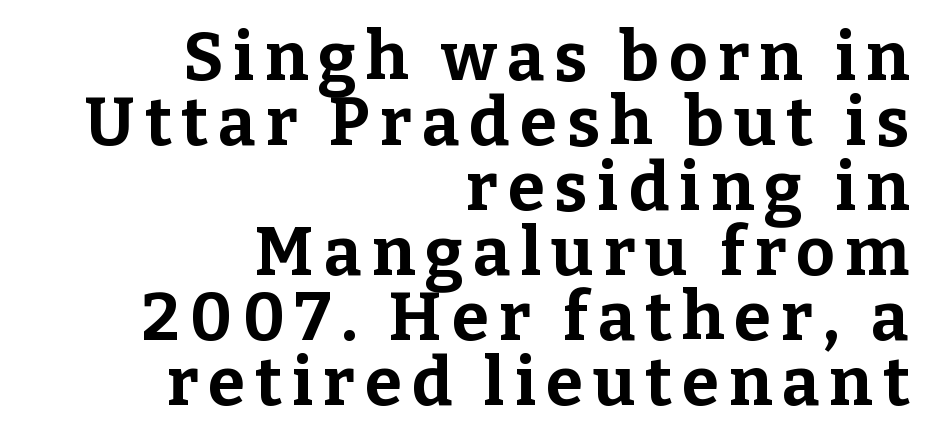
The image shows 67 px bold serif type, upright; set right-aligned, tight line spacing (0.97x), not underlined; low stroke contrast and a medium x-height.
